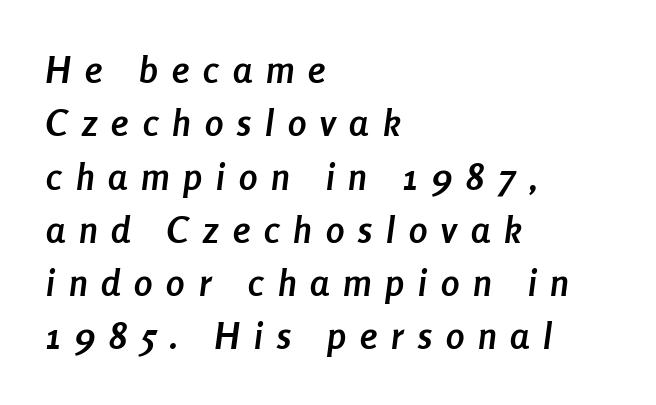
The image shows 37 px semibold, condensed type, italic (leaning right); set left-aligned, normal line spacing (1.44x), unusually wide letter spacing (+0.38 em), not underlined; low stroke contrast and a medium x-height.
